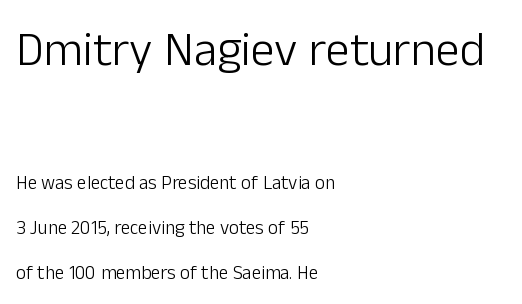
The image shows 48 px light sans-serif type, upright; set left-aligned, loose line spacing (2.38x), normal letter spacing, not underlined; the first (top) block is 2.53x larger; low stroke contrast and a medium x-height.
